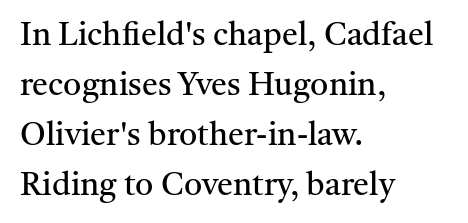
The image shows 32 px regular-weight serif type, upright; set left-aligned, normal line spacing (1.56x), normal letter spacing, not underlined; medium stroke contrast and a medium x-height.
